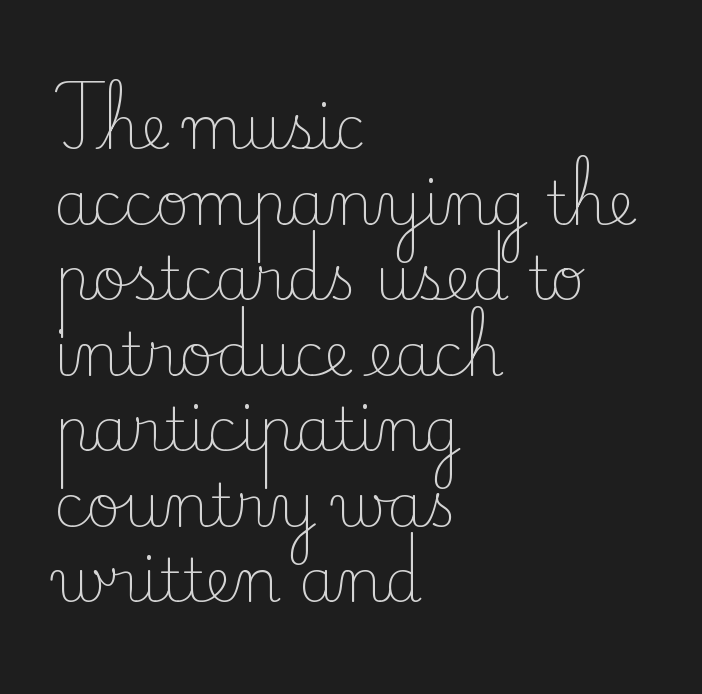
Q: Is the text bold? A: No.
Q: Is the text italic (slanted)? A: No, it is upright.
Q: Is the typeface a serif or a sans-serif typeface? A: Serif.
Q: Is the text underlined? A: No.
Q: How is the paragraph aligned? A: Left-aligned.
Q: Is the spacing between letters normal or unusually wide? A: Normal.
Q: Is the spacing between lines tight, normal or loose? A: Normal.
Q: Width (condensed, normal, or wide)? A: Normal.
Q: Stroke contrast? A: Low.
Q: x-height? A: Small.
Q: Monospaced? A: No.
